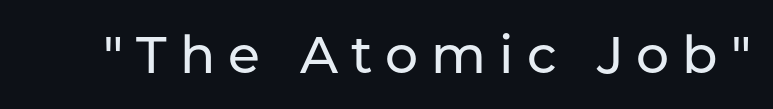
Q: Is the text italic (slanted)? A: No, it is upright.
Q: Is the typeface a serif or a sans-serif typeface? A: Sans-serif.
Q: Is the text underlined? A: No.
Q: Is the spacing between letters normal or unusually wide? A: Unusually wide.
Q: Width (condensed, normal, or wide)? A: Normal.
Q: Stroke contrast? A: Low.
Q: x-height? A: Medium.
Q: Monospaced? A: No.
